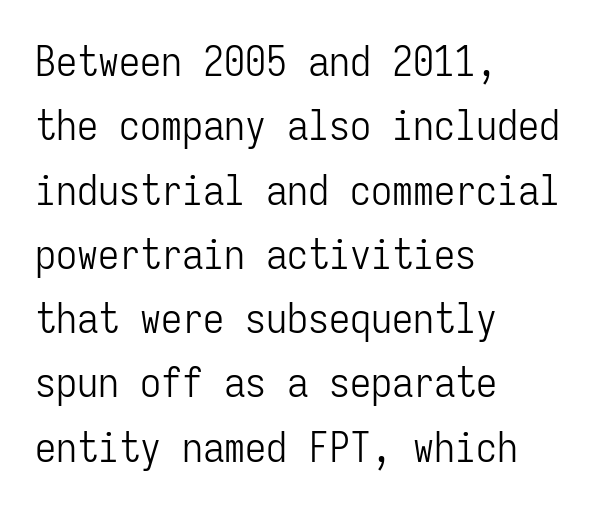
Q: Is the text bold? A: No.
Q: Is the text italic (slanted)? A: No, it is upright.
Q: Is the typeface a serif or a sans-serif typeface? A: Sans-serif.
Q: Is the text underlined? A: No.
Q: How is the paragraph aligned? A: Left-aligned.
Q: Is the spacing between letters normal or unusually wide? A: Normal.
Q: Is the spacing between lines tight, normal or loose? A: Normal.
Q: Width (condensed, normal, or wide)? A: Condensed.
Q: Stroke contrast? A: Low.
Q: x-height? A: Medium.
Q: Monospaced? A: Yes.
